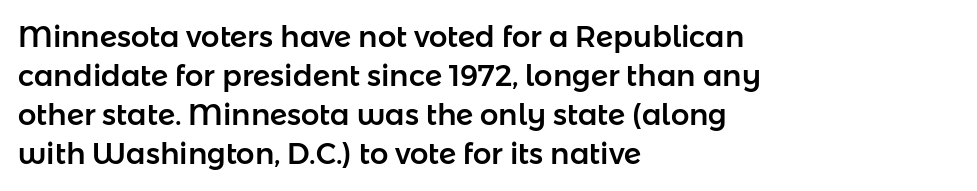
The image shows 29 px sans-serif type, upright; set left-aligned, normal line spacing (1.35x), normal letter spacing, not underlined; low stroke contrast and a medium x-height.
